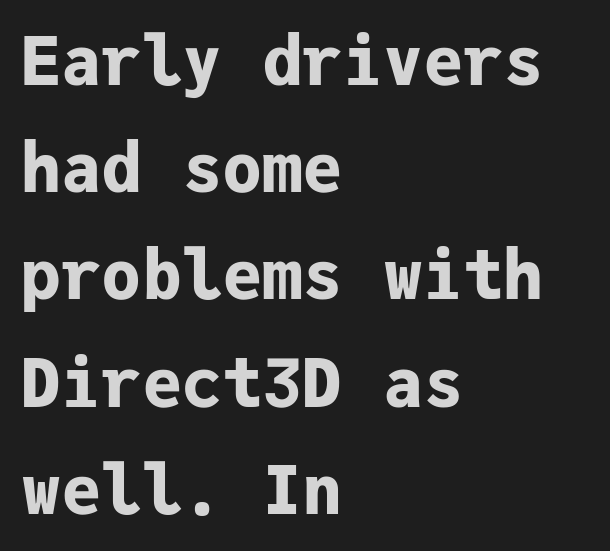
The image shows 67 px bold sans-serif type, upright, monospaced; set left-aligned, normal line spacing (1.6x), normal letter spacing, not underlined; low stroke contrast and a medium x-height.
